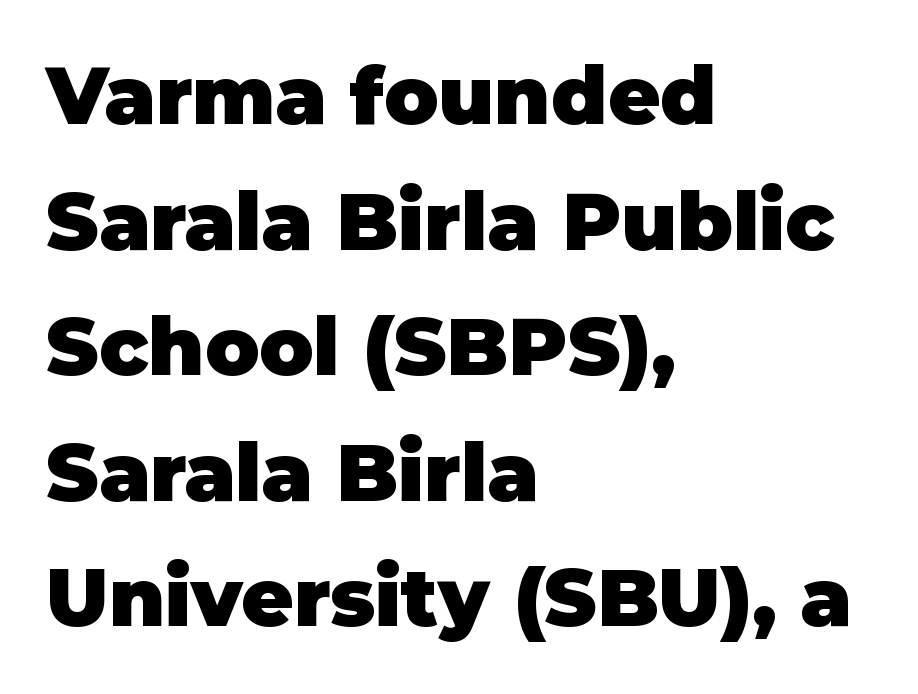
Q: Is the text bold? A: Yes.
Q: Is the text italic (slanted)? A: No, it is upright.
Q: Is the typeface a serif or a sans-serif typeface? A: Sans-serif.
Q: Is the text underlined? A: No.
Q: How is the paragraph aligned? A: Left-aligned.
Q: Is the spacing between letters normal or unusually wide? A: Normal.
Q: Is the spacing between lines tight, normal or loose? A: Normal.
Q: Width (condensed, normal, or wide)? A: Normal.
Q: Stroke contrast? A: Low.
Q: x-height? A: Large.
Q: Monospaced? A: No.
